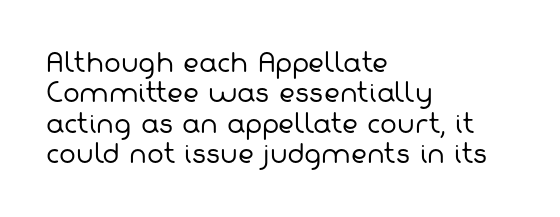
The image shows 25 px text type; set left-aligned, line spacing 1.22x, normal letter spacing, not underlined.
